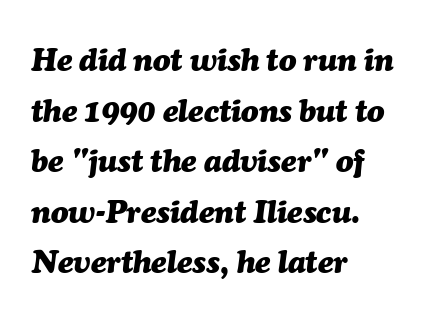
The passage shown is typed in a proportional face where columns would drift. Is the type bold? Yes — the strokes are clearly thick and heavy. Descenders hang freely into open space. Between one letter and the next there's only the usual sliver of space. Notice how descenders clear the ascenders below comfortably — that's standard leading.
